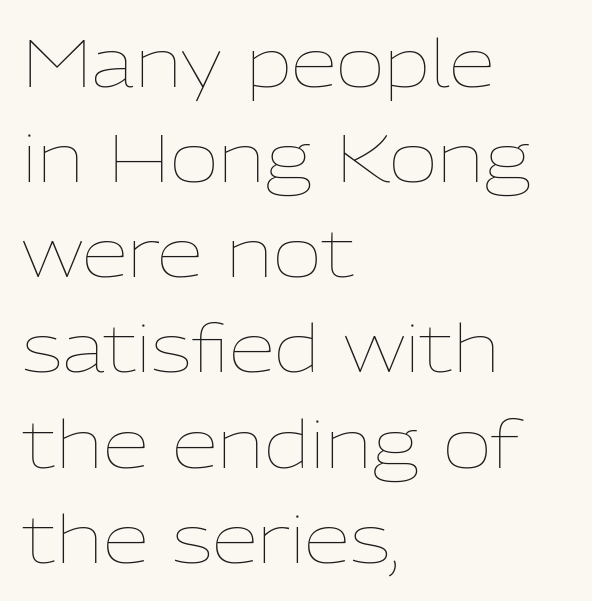
{"italic": "no", "bold": "no", "weight": "thin", "width": "normal", "stroke_contrast": "low", "x_height": "medium", "monospaced": "no", "underline": "no", "align": "left", "line_spacing": "normal", "line_spacing_ratio": 1.42, "letter_spacing": "normal", "letter_spacing_em": 0.0, "glyph_px": 67}
